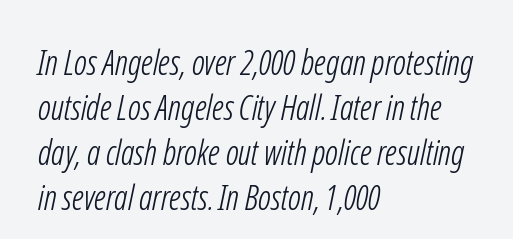
The image shows 34 px light, condensed sans-serif type; set left-aligned, normal line spacing (1.32x), normal letter spacing, not underlined; low stroke contrast and a medium x-height.
